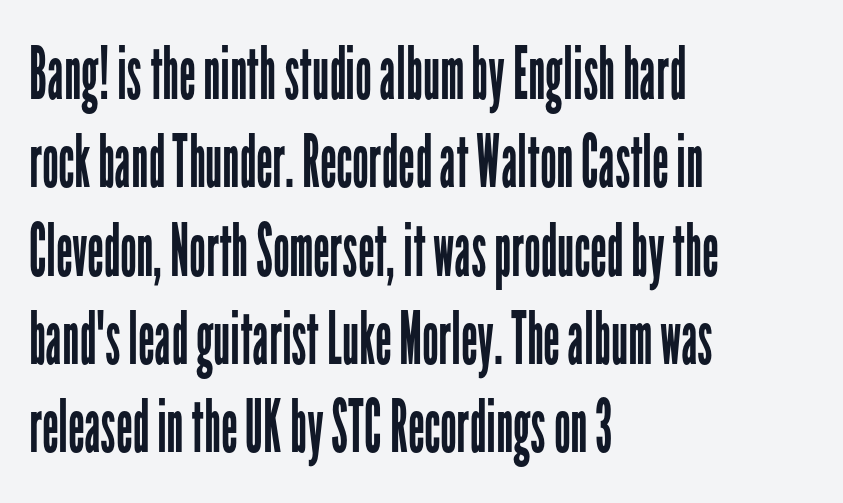
{"serif": "no", "italic": "no", "bold": "no", "weight": "regular", "width": "condensed", "stroke_contrast": "low", "x_height": "medium", "monospaced": "no", "underline": "no", "align": "left", "line_spacing_ratio": 1.21, "letter_spacing": "normal", "letter_spacing_em": 0.0, "glyph_px": 73}
